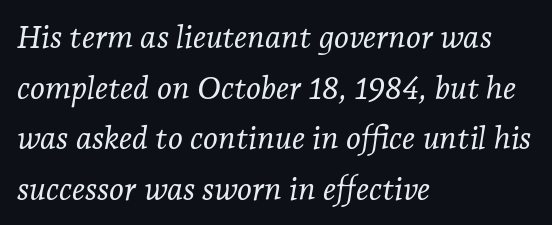
{"serif": "yes", "italic": "yes", "lean": "right", "slant_degrees": 7, "bold": "no", "weight": "light", "width": "normal", "stroke_contrast": "low", "x_height": "medium", "monospaced": "no", "underline": "no", "align": "left", "line_spacing": "normal", "line_spacing_ratio": 1.58, "letter_spacing": "normal", "letter_spacing_em": 0.0, "glyph_px": 32}
